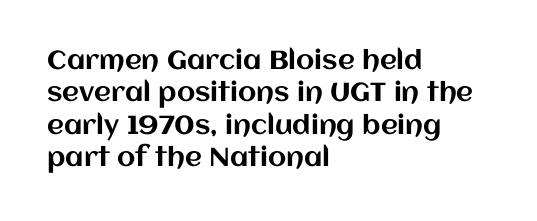
{"italic": "no", "underline": "no", "align": "left", "line_spacing": "normal", "line_spacing_ratio": 1.25, "letter_spacing": "normal", "letter_spacing_em": 0.0, "glyph_px": 26}
